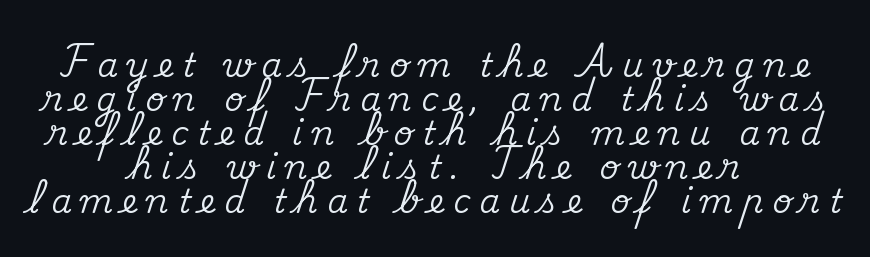
Neither beginnings nor endings align; midpoints do. Here the designer chose a conventional face with non-uniform glyph widths. Rule under the text: the space is simply empty. In terms of letterform style, serifs are clearly present. You could only call the tracking loose — the letters float apart.
